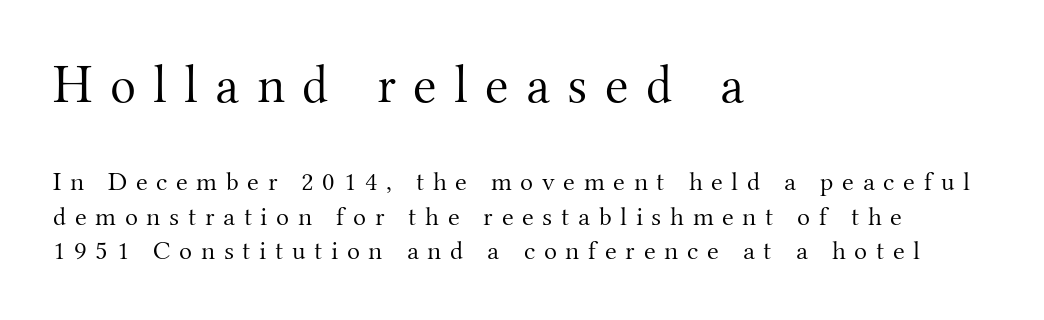
{"serif": "yes", "italic": "no", "bold": "no", "weight": "light", "width": "normal", "stroke_contrast": "medium", "x_height": "small", "monospaced": "no", "underline": "no", "align": "left", "line_spacing": "normal", "line_spacing_ratio": 1.28, "letter_spacing": "wide", "letter_spacing_em": 0.32, "larger_block": "first", "size_ratio": 2.0, "glyph_px": 54}
